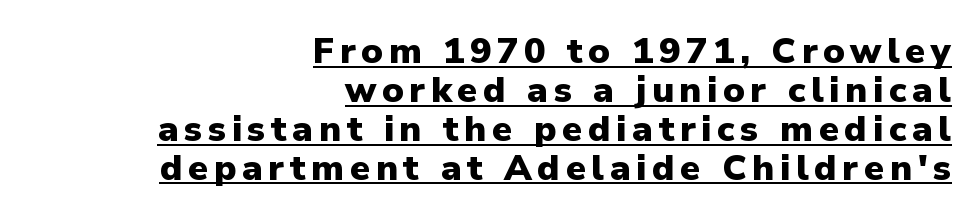
Q: Is the text bold? A: Yes.
Q: Is the text italic (slanted)? A: No, it is upright.
Q: Is the typeface a serif or a sans-serif typeface? A: Sans-serif.
Q: Is the text underlined? A: Yes.
Q: How is the paragraph aligned? A: Right-aligned.
Q: Is the spacing between lines tight, normal or loose? A: Tight.
Q: Width (condensed, normal, or wide)? A: Normal.
Q: Stroke contrast? A: Low.
Q: x-height? A: Medium.
Q: Monospaced? A: No.
